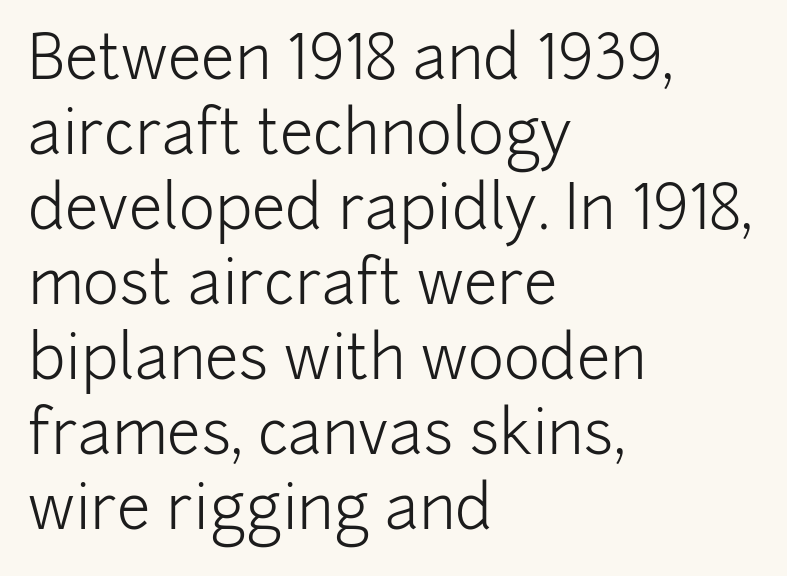
{"serif": "no", "italic": "no", "bold": "no", "weight": "light", "width": "normal", "stroke_contrast": "low", "x_height": "medium", "monospaced": "no", "underline": "no", "align": "left", "line_spacing_ratio": 1.23, "letter_spacing": "normal", "letter_spacing_em": 0.0, "glyph_px": 61}
